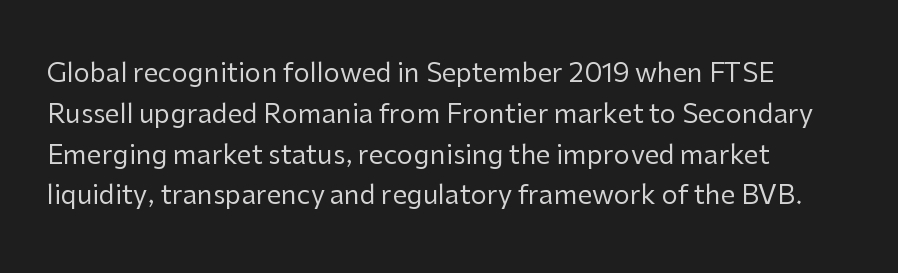
The image shows 26 px text type, upright; set left-aligned, normal line spacing (1.57x), normal letter spacing, not underlined.
